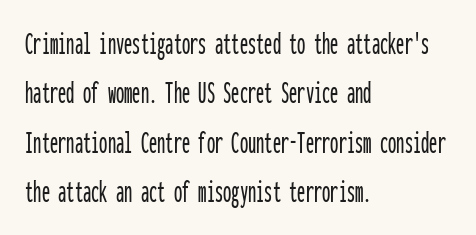
Q: Is the text italic (slanted)? A: No, it is upright.
Q: Is the typeface a serif or a sans-serif typeface? A: Sans-serif.
Q: Is the text underlined? A: No.
Q: How is the paragraph aligned? A: Left-aligned.
Q: Is the spacing between letters normal or unusually wide? A: Normal.
Q: Is the spacing between lines tight, normal or loose? A: Normal.
Q: Width (condensed, normal, or wide)? A: Condensed.
Q: Stroke contrast? A: Low.
Q: x-height? A: Medium.
Q: Monospaced? A: Yes.
